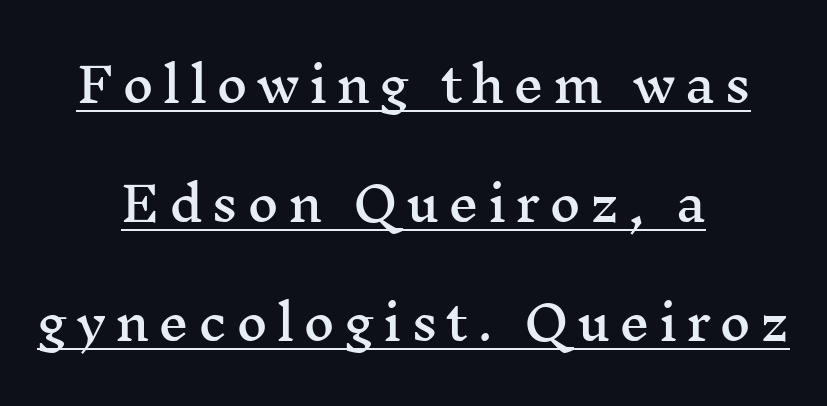
You could not count columns in this text — the font is proportionally spaced. Notice how a bar underscores the lettering throughout. Line spacing here is loose. To sum up the face: it has serifs. Each line is balanced around a shared central axis.
